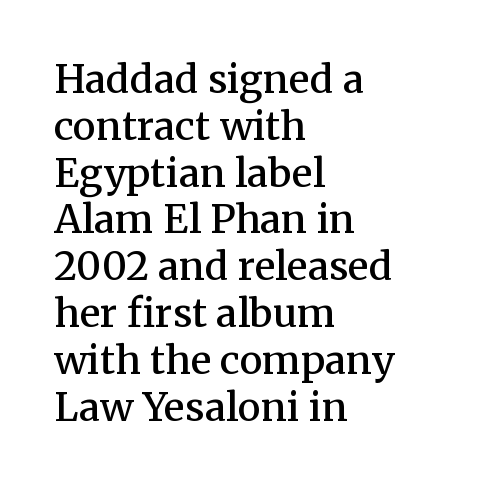
Every letter is mildly thick-stroked: semibold rather than bold. The text was rendered using a seriffed face with decorative stroke endings. The line texture is even and compact thanks to regular tracking. Looks like regular typesetting: each glyph gets only the width it needs.
